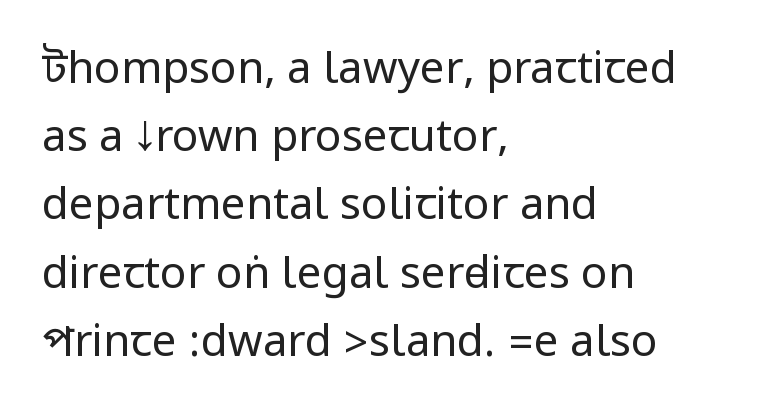
Regarding leading, the lines here are spaced in the standard way. The characters are drawn with everyday or finer stroke widths. Stroke terminals: plain, sans-serif. Vertical strokes here are truly vertical. Descenders hang freely into open space.
